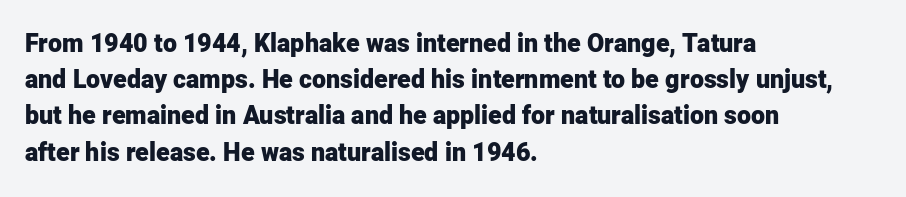
Typesetter's note: full bold, strokes at maximum text heaviness. Rendered with straight, roman letterforms. The line-height multiplier appears to be the usual default. Words appear dense and cohesive because spacing is normal. A student would call this left alignment; a typographer would say flush left, rag right. The baseline area is clear.
